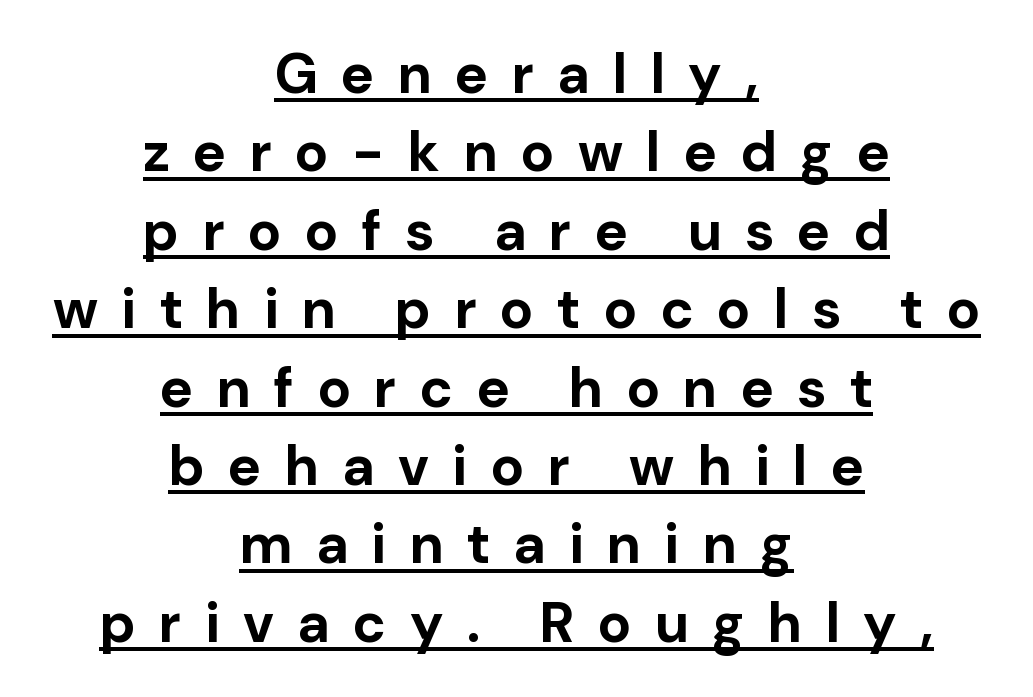
These words are printed bold, with thick strokes throughout. Both edges are ragged and mirror each other, which tells us the setting is centered. The passage shown is typed in a proportional face where columns would drift. Serif or sans? Sans — the stroke terminals are bare. A baseline rule has been typeset under these characters.
